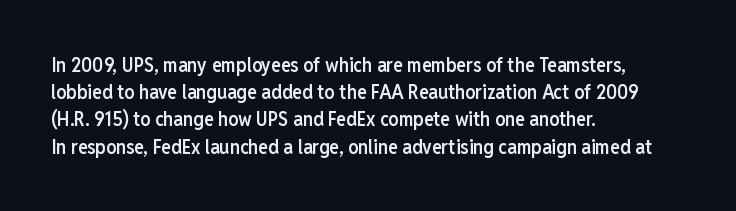
{"italic": "no", "bold": "semi", "underline": "no", "align": "left", "line_spacing": "normal", "line_spacing_ratio": 1.36, "letter_spacing": "normal", "letter_spacing_em": 0.0, "glyph_px": 20}
